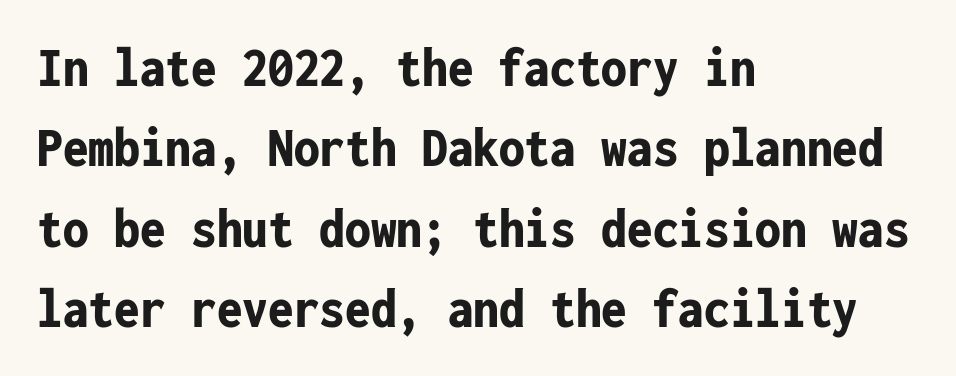
Q: Is the text bold? A: Yes.
Q: Is the text italic (slanted)? A: No, it is upright.
Q: Is the typeface a serif or a sans-serif typeface? A: Sans-serif.
Q: Is the text underlined? A: No.
Q: How is the paragraph aligned? A: Left-aligned.
Q: Is the spacing between letters normal or unusually wide? A: Normal.
Q: Is the spacing between lines tight, normal or loose? A: Normal.
Q: Width (condensed, normal, or wide)? A: Condensed.
Q: Stroke contrast? A: Low.
Q: x-height? A: Medium.
Q: Monospaced? A: Yes.
